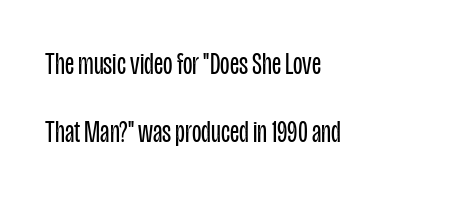
{"serif": "no", "italic": "no", "bold": "no", "weight": "regular", "width": "condensed", "stroke_contrast": "low", "x_height": "large", "monospaced": "no", "underline": "no", "align": "left", "line_spacing": "loose", "line_spacing_ratio": 2.2, "letter_spacing": "normal", "letter_spacing_em": 0.0, "glyph_px": 31}
